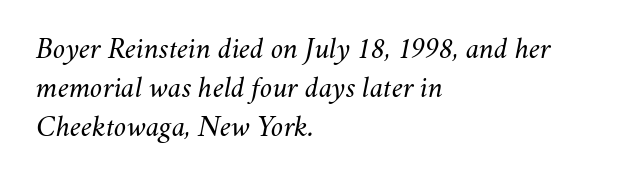
Q: Is the text bold? A: No.
Q: Is the text italic (slanted)? A: Yes, it leans right by about 11 degrees.
Q: Is the text underlined? A: No.
Q: How is the paragraph aligned? A: Left-aligned.
Q: Is the spacing between letters normal or unusually wide? A: Normal.
Q: Is the spacing between lines tight, normal or loose? A: Normal.
Q: Width (condensed, normal, or wide)? A: Normal.
Q: Stroke contrast? A: Medium.
Q: x-height? A: Small.
Q: Monospaced? A: No.
